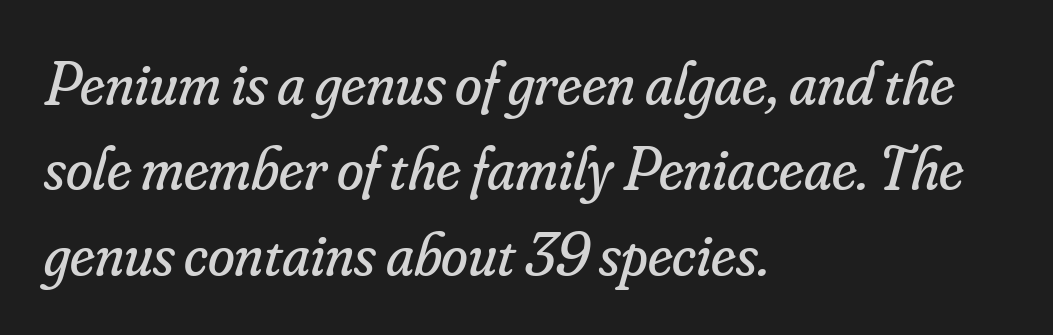
The image shows 61 px regular-weight serif type, italic (leaning right); set left-aligned, normal line spacing (1.4x), normal letter spacing, not underlined; low stroke contrast and a small x-height.
